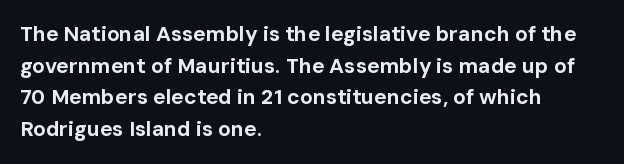
The image shows 21 px bold type, upright; set left-aligned, normal line spacing (1.51x), normal letter spacing, not underlined.
